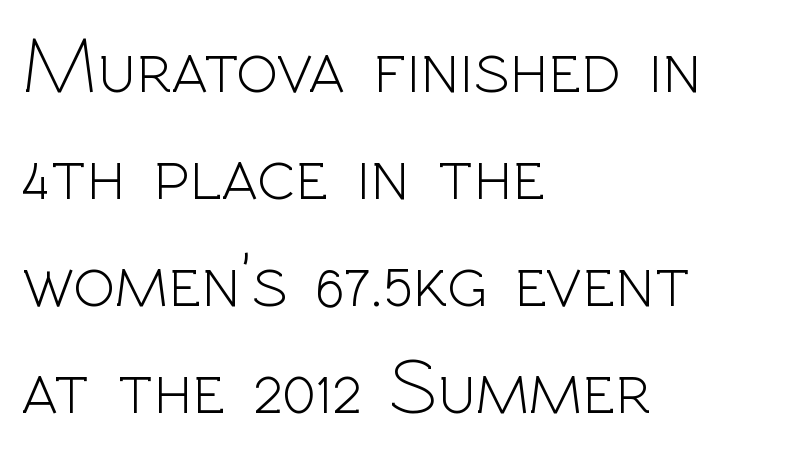
The image shows 78 px light sans-serif type, upright; set left-aligned, normal line spacing (1.37x), normal letter spacing, not underlined; a medium x-height.
